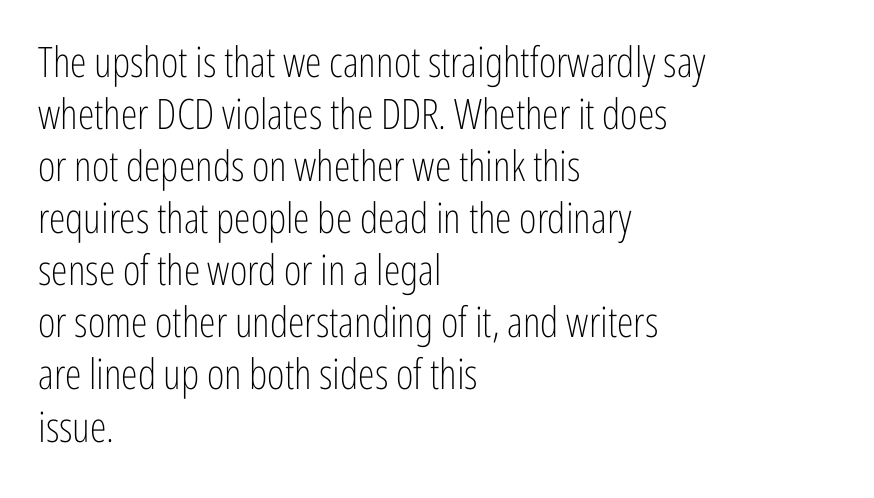
Just letters on the line, the space beneath them empty. Nobody touched the tracking dial on this one. Compared with a typical body face, this is equally light or lighter still. The lines are quadded left.
